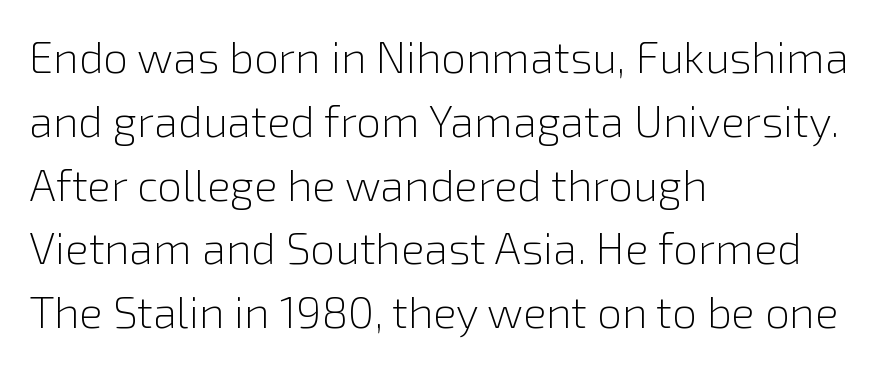
{"serif": "no", "italic": "no", "bold": "no", "weight": "light", "width": "normal", "stroke_contrast": "low", "x_height": "medium", "monospaced": "no", "underline": "no", "align": "left", "line_spacing": "normal", "line_spacing_ratio": 1.45, "letter_spacing": "normal", "letter_spacing_em": 0.0, "glyph_px": 44}
